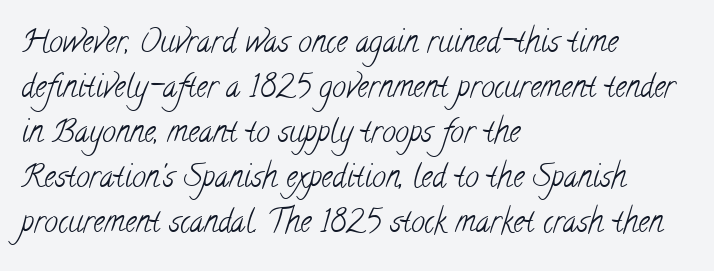
This rendering uses left alignment, leaving the right contour irregular. What's the leading like? Ordinary, nothing unusual. The designer went with a serif here, giving each stem small feet. Underline: absent.
